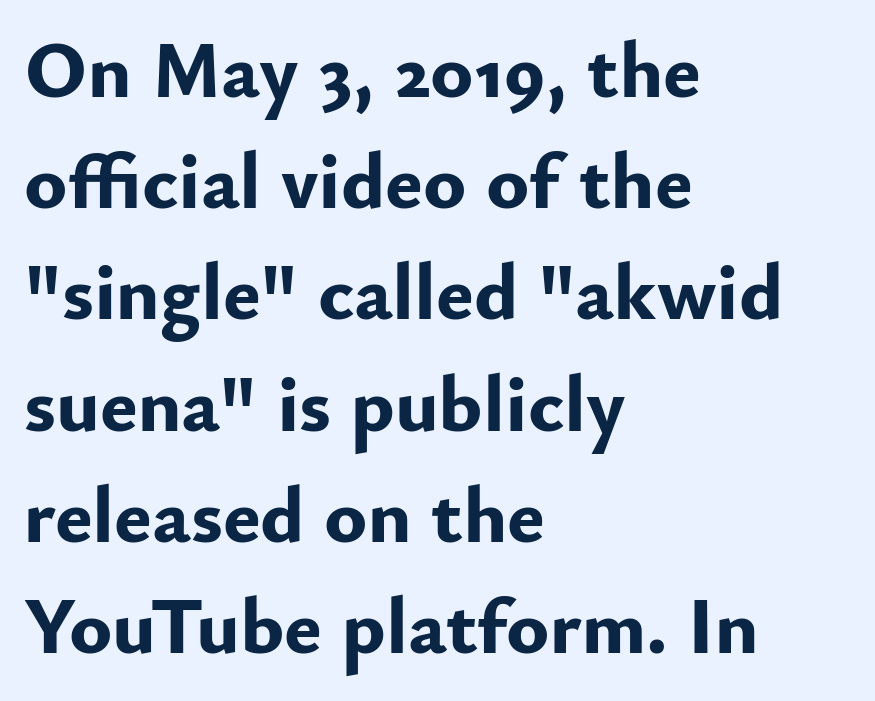
{"serif": "no", "italic": "no", "bold": "yes", "weight": "bold", "width": "normal", "stroke_contrast": "low", "x_height": "small", "monospaced": "no", "underline": "no", "align": "left", "line_spacing": "normal", "line_spacing_ratio": 1.39, "letter_spacing": "normal", "letter_spacing_em": 0.0, "glyph_px": 80}
